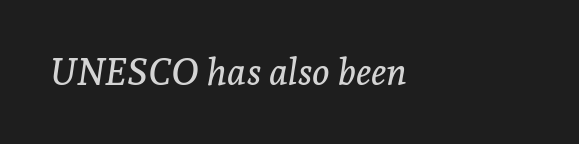
The zone under the glyphs is completely vacant. Is the type slanted? Yes — the strokes lean at a clear angle. To sum up the face: it has serifs. These lines are rendered in a variable-pitch font. The compositor pushed each line to the left boundary.
